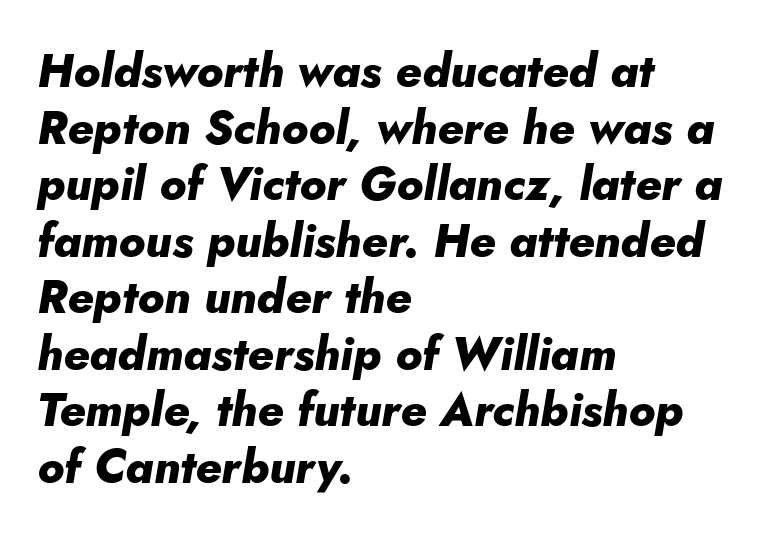
Q: Is the text bold? A: Yes.
Q: Is the text italic (slanted)? A: Yes, it leans right by about 5 degrees.
Q: Is the text underlined? A: No.
Q: How is the paragraph aligned? A: Left-aligned.
Q: Is the spacing between letters normal or unusually wide? A: Normal.
Q: Width (condensed, normal, or wide)? A: Normal.
Q: Stroke contrast? A: Low.
Q: x-height? A: Small.
Q: Monospaced? A: No.
